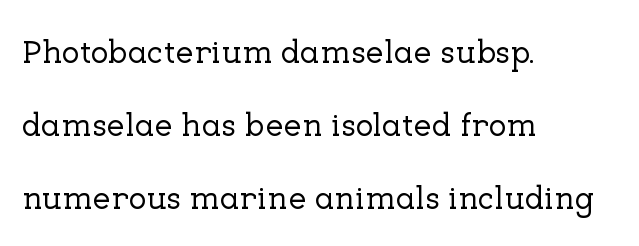
Q: Is the text italic (slanted)? A: No, it is upright.
Q: Is the typeface a serif or a sans-serif typeface? A: Serif.
Q: Is the text underlined? A: No.
Q: How is the paragraph aligned? A: Left-aligned.
Q: Is the spacing between letters normal or unusually wide? A: Normal.
Q: Is the spacing between lines tight, normal or loose? A: Loose.
Q: Width (condensed, normal, or wide)? A: Normal.
Q: Stroke contrast? A: Low.
Q: x-height? A: Medium.
Q: Monospaced? A: No.
